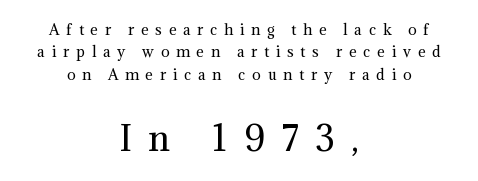
Q: Is the text bold? A: No.
Q: Is the text italic (slanted)? A: No, it is upright.
Q: Is the typeface a serif or a sans-serif typeface? A: Serif.
Q: Is the text underlined? A: No.
Q: How is the paragraph aligned? A: Centered.
Q: Is the spacing between letters normal or unusually wide? A: Unusually wide.
Q: Is the spacing between lines tight, normal or loose? A: Normal.
Q: Which block of text is set in a larger size, the first (top) or the second (bottom)? A: The second (bottom) one.
Q: Width (condensed, normal, or wide)? A: Normal.
Q: Stroke contrast? A: Medium.
Q: x-height? A: Medium.
Q: Monospaced? A: No.
